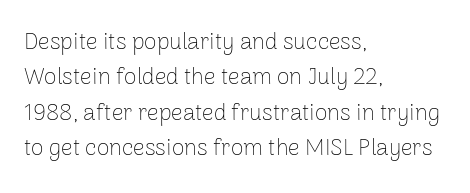
The image shows 23 px text type, upright; set left-aligned, normal line spacing (1.54x), normal letter spacing, not underlined.
